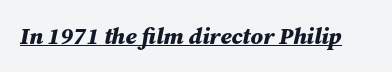
Q: Is the text bold? A: Yes.
Q: Is the text italic (slanted)? A: Yes, it leans right by about 12 degrees.
Q: Is the text underlined? A: Yes.
Q: Is the spacing between letters normal or unusually wide? A: Normal.
